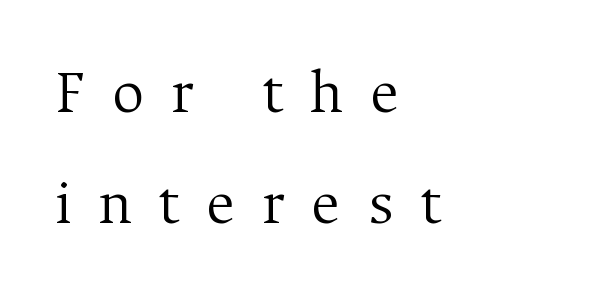
{"serif": "yes", "italic": "no", "bold": "no", "weight": "light", "width": "normal", "stroke_contrast": "medium", "x_height": "medium", "monospaced": "no", "underline": "no", "align": "left", "line_spacing_ratio": 1.76, "letter_spacing": "wide", "letter_spacing_em": 0.42, "glyph_px": 63}
